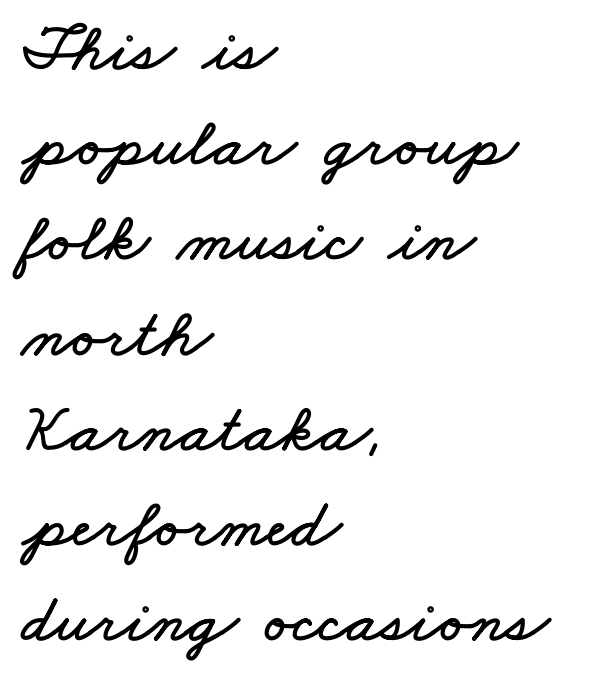
The image shows 69 px wide type; set left-aligned, normal line spacing (1.38x), normal letter spacing, not underlined; low stroke contrast and a small x-height.
